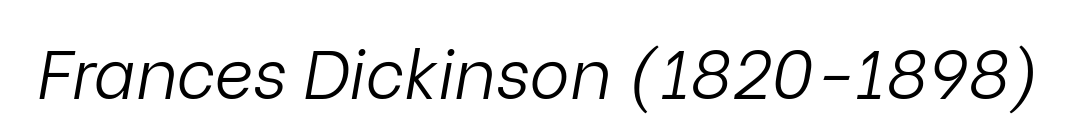
Q: Is the text bold? A: No.
Q: Is the text italic (slanted)? A: Yes, it leans right by about 9 degrees.
Q: Is the text underlined? A: No.
Q: Is the spacing between letters normal or unusually wide? A: Normal.
Q: Width (condensed, normal, or wide)? A: Normal.
Q: Stroke contrast? A: Low.
Q: x-height? A: Medium.
Q: Monospaced? A: No.
